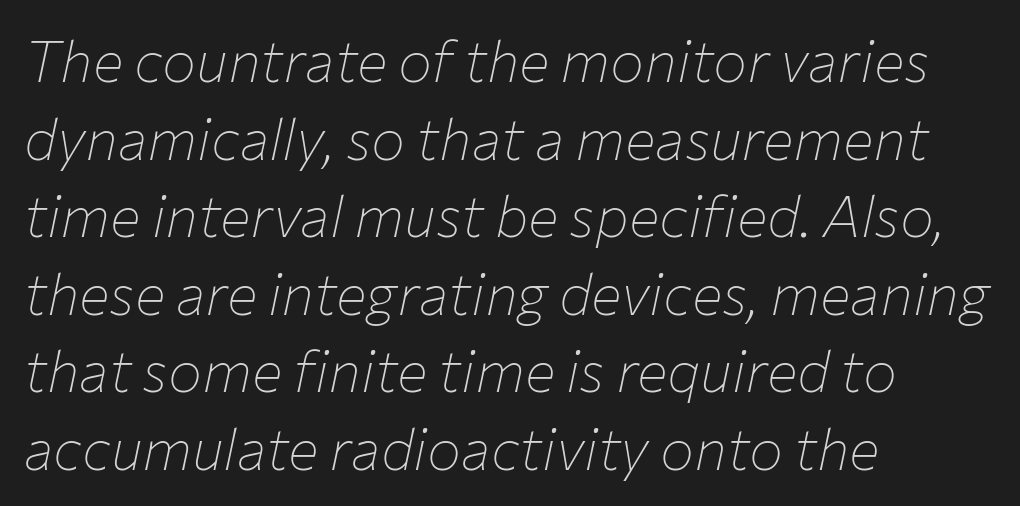
Q: Is the text bold? A: No.
Q: Is the text italic (slanted)? A: Yes, it leans right by about 12 degrees.
Q: Is the text underlined? A: No.
Q: How is the paragraph aligned? A: Left-aligned.
Q: Is the spacing between letters normal or unusually wide? A: Normal.
Q: Is the spacing between lines tight, normal or loose? A: Normal.
Q: Width (condensed, normal, or wide)? A: Normal.
Q: Stroke contrast? A: Low.
Q: x-height? A: Medium.
Q: Monospaced? A: No.
